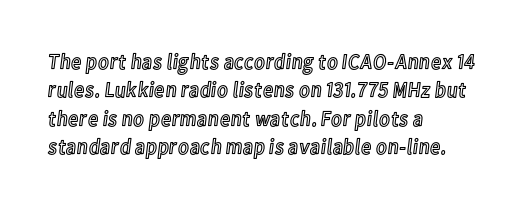
{"underline": "no", "align": "left", "line_spacing": "normal", "line_spacing_ratio": 1.29, "letter_spacing": "normal", "letter_spacing_em": 0.0, "glyph_px": 22}
